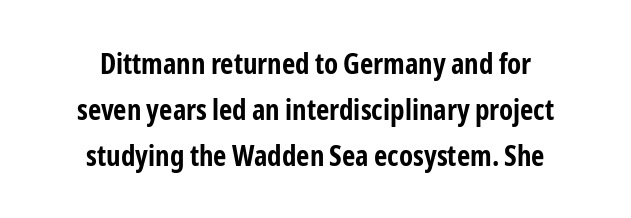
The image shows 29 px bold, condensed sans-serif type, upright; set centered, normal line spacing (1.58x), normal letter spacing, not underlined; low stroke contrast and a medium x-height.
